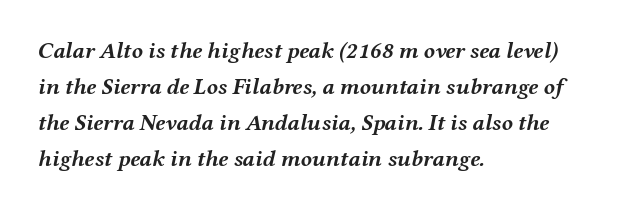
Caption: standard tracking, unaltered. Pretty heavy lettering here — definitely bold. Does the leading feel generous? No, just average. Quick note: italic.
